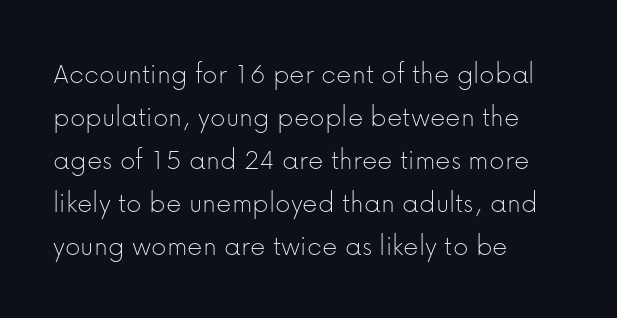
{"serif": "no", "italic": "no", "bold": "no", "weight": "thin", "width": "normal", "stroke_contrast": "low", "x_height": "medium", "monospaced": "no", "underline": "no", "align": "left", "line_spacing": "normal", "line_spacing_ratio": 1.43, "letter_spacing": "normal", "letter_spacing_em": 0.0, "glyph_px": 30}
